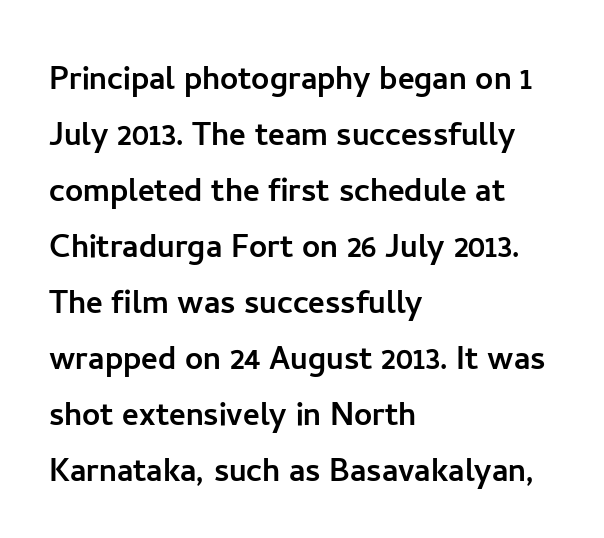
The image shows 40 px sans-serif type, upright; set left-aligned, normal line spacing (1.4x), normal letter spacing, not underlined; low stroke contrast and a medium x-height.
